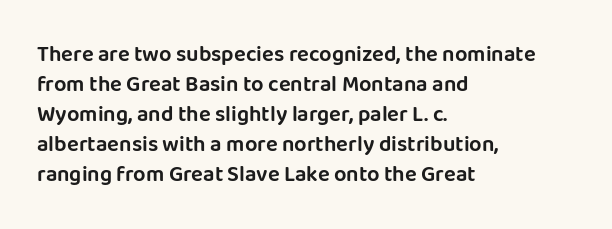
{"italic": "no", "underline": "no", "align": "left", "line_spacing": "normal", "line_spacing_ratio": 1.36, "letter_spacing": "normal", "letter_spacing_em": 0.0, "glyph_px": 22}
